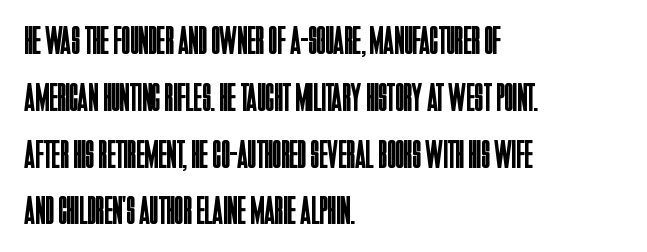
{"serif": "no", "italic": "no", "bold": "no", "weight": "regular", "width": "condensed", "stroke_contrast": "low", "x_height": "large", "monospaced": "no", "underline": "no", "align": "left", "line_spacing": "normal", "line_spacing_ratio": 1.42, "letter_spacing": "normal", "letter_spacing_em": 0.0, "glyph_px": 40}
